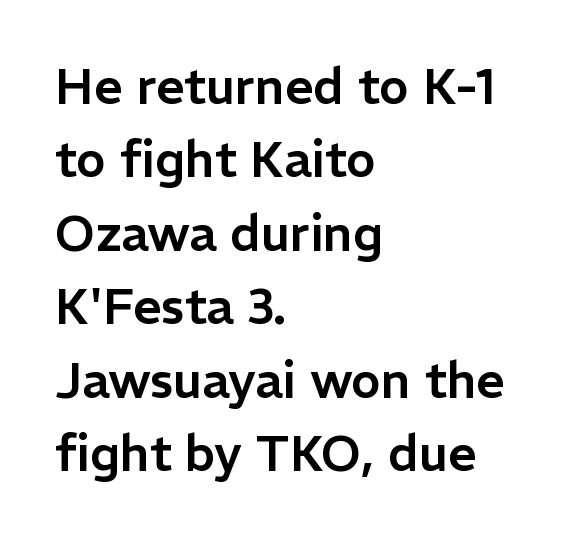
The image shows 50 px sans-serif type, upright; set left-aligned, normal line spacing (1.47x), normal letter spacing, not underlined; low stroke contrast and a medium x-height.
